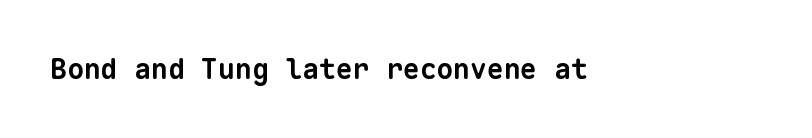
Each glyph is drawn with heavy, bold strokes. Here the designer chose a console-style face with uniform glyph widths. In terms of letterspacing, this is plain default setting. Each row of text sits above clean, open space. Does the type have serifs? No, each stem ends abruptly.
